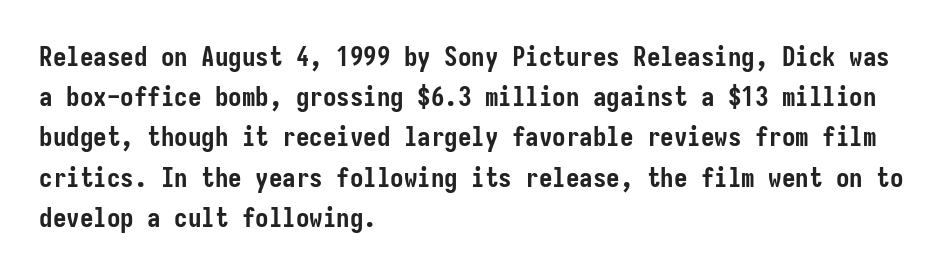
The image shows 27 px bold type, upright; set left-aligned, normal line spacing (1.49x), normal letter spacing, not underlined.
